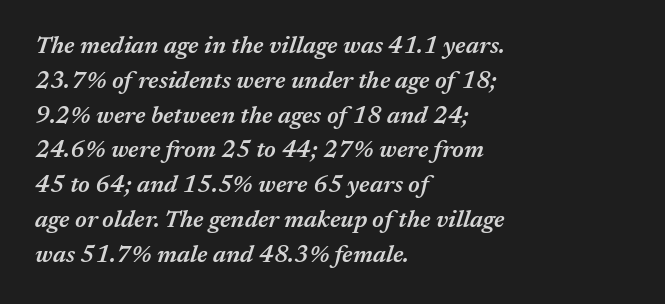
Does the copy run flush right? No — it runs flush left. The tracking reads as untouched default to a designer's eye. Rows of type keep a routine distance in the vertical direction. Plain, unruled lines of type. Summary of weight: moderately heavy, a semibold.
